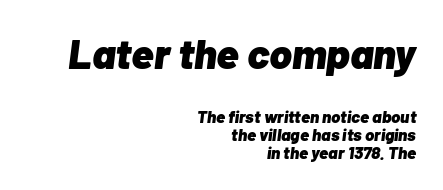
Designer's note — italics engaged. Each row of text sits above clean, open space. A typesetter would call this proportional, since set widths differ per character. Each line ends at the same right margin while the left side varies. Weight: bold. A typesetter would call this leading minimal, almost set solid.
